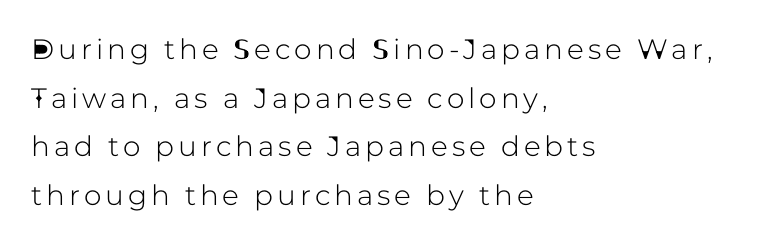
The image shows 28 px sans-serif type, upright; set left-aligned, line spacing 1.74x, not underlined; low stroke contrast and a medium x-height.
